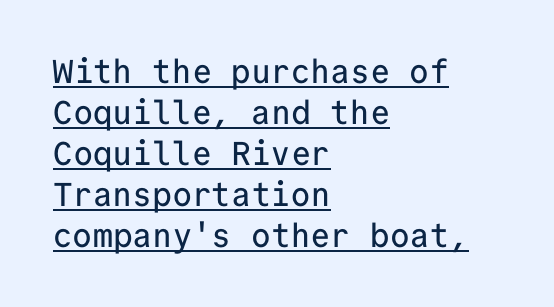
Each line of the rendering has a horizontal stroke beneath the glyphs. The designer went with a sans here, leaving each stem footless. Every character here occupies the same horizontal width, giving the sample a typewriter-like rhythm. This rendering uses left alignment, leaving the right contour irregular.
